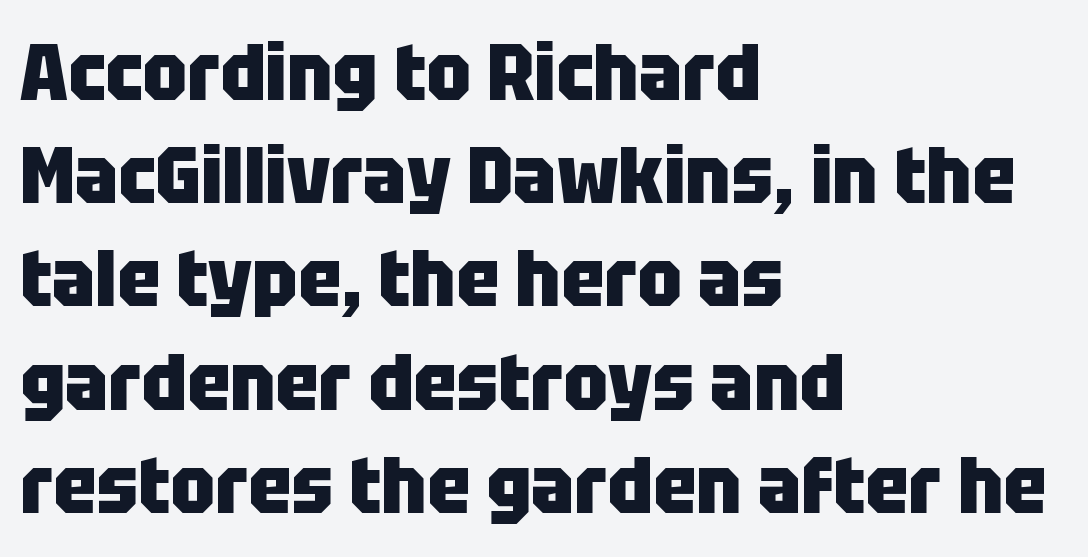
The image shows 80 px heavy, condensed sans-serif type, upright; set left-aligned, normal line spacing (1.29x), normal letter spacing, not underlined; low stroke contrast and a large x-height.
